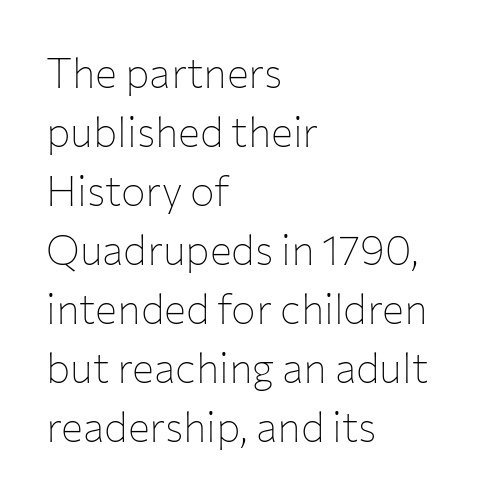
Q: Is the text bold? A: No.
Q: Is the text italic (slanted)? A: No, it is upright.
Q: Is the typeface a serif or a sans-serif typeface? A: Sans-serif.
Q: Is the text underlined? A: No.
Q: How is the paragraph aligned? A: Left-aligned.
Q: Is the spacing between letters normal or unusually wide? A: Normal.
Q: Is the spacing between lines tight, normal or loose? A: Normal.
Q: Width (condensed, normal, or wide)? A: Normal.
Q: Stroke contrast? A: Low.
Q: x-height? A: Medium.
Q: Monospaced? A: No.
